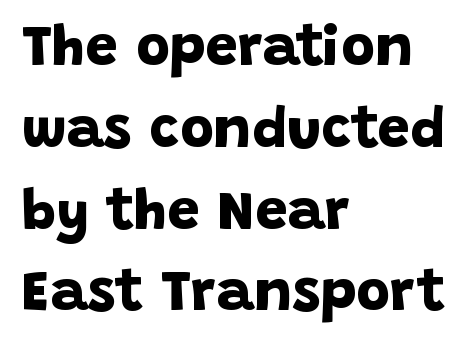
The image shows 58 px bold sans-serif type; set left-aligned, normal line spacing (1.41x), normal letter spacing, not underlined; low stroke contrast and a large x-height.
